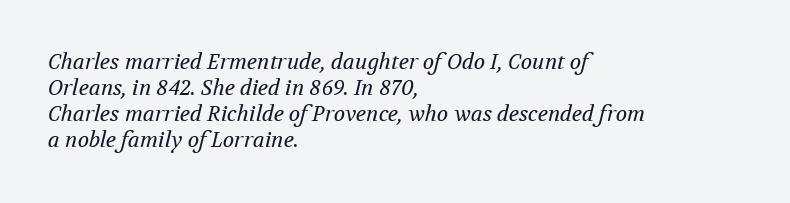
Q: Is the text bold? A: No.
Q: Is the text italic (slanted)? A: Yes, it leans right by about 12 degrees.
Q: Is the text underlined? A: No.
Q: How is the paragraph aligned? A: Left-aligned.
Q: Is the spacing between letters normal or unusually wide? A: Normal.
